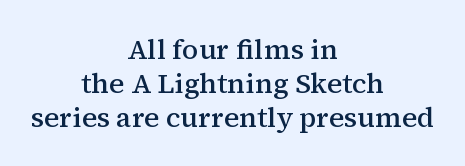
Q: Is the text bold? A: Semi-bold.
Q: Is the text italic (slanted)? A: No, it is upright.
Q: Is the typeface a serif or a sans-serif typeface? A: Serif.
Q: Is the text underlined? A: No.
Q: How is the paragraph aligned? A: Centered.
Q: Is the spacing between letters normal or unusually wide? A: Normal.
Q: Width (condensed, normal, or wide)? A: Normal.
Q: Stroke contrast? A: Medium.
Q: x-height? A: Medium.
Q: Monospaced? A: No.
